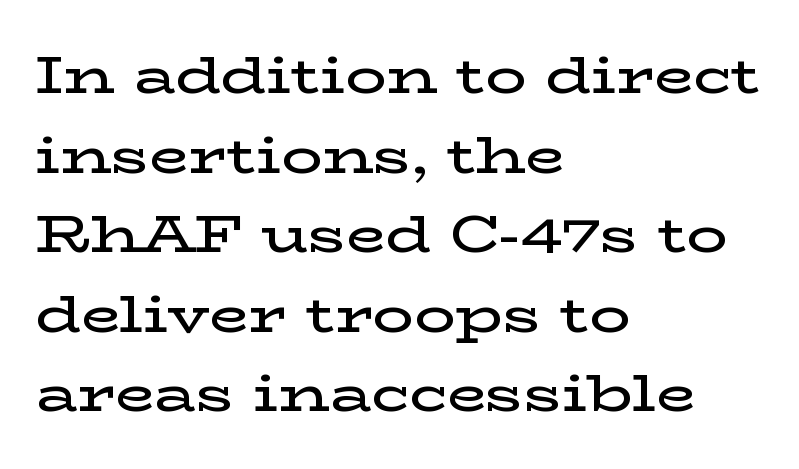
{"serif": "yes", "italic": "no", "bold": "semi", "weight": "semibold", "width": "wide", "stroke_contrast": "low", "x_height": "medium", "monospaced": "no", "underline": "no", "align": "left", "line_spacing": "normal", "line_spacing_ratio": 1.56, "letter_spacing": "normal", "letter_spacing_em": 0.0, "glyph_px": 51}
